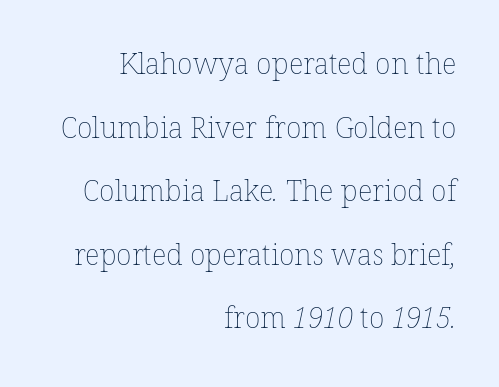
The image shows 29 px thin type; set right-aligned, loose line spacing (2.19x), normal letter spacing, not underlined; low stroke contrast and a medium x-height.
